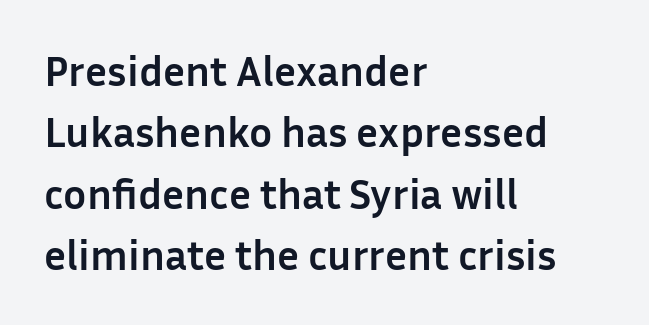
The foot of each line stays bare and open. Type style note: lacks serifs. The lettering stays uniformly vertical, giving the passage a roman look. Reading down the column, the eye jumps a familiar distance to each next line. These lines are rendered in a variable-pitch font. In CSS terms this would be text-align: left.
